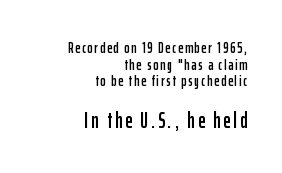
These lines stack with their right ends in a neat column. Posture: upright roman. Top chunk: small. Bottom chunk: large. Baseline-to-baseline distance is barely more than the letter height. The gap between lines stays unmarked.
